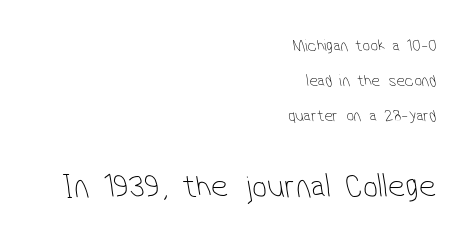
The image shows 34 px thin, condensed sans-serif type; set right-aligned, loose line spacing (2.06x), normal letter spacing, not underlined; the second (bottom) block is 2.0x larger; low stroke contrast and a medium x-height.
